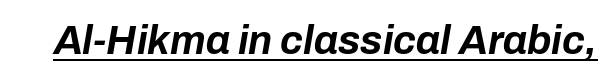
The image shows 40 px bold type, italic (leaning right); set normal letter spacing, underlined; low stroke contrast and a medium x-height.
